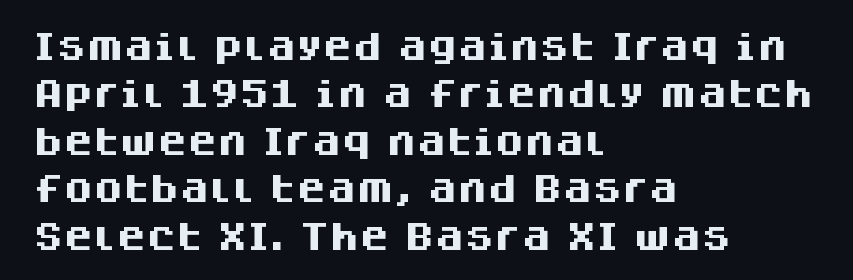
The image shows 30 px heavy sans-serif type, upright; set left-aligned, normal line spacing (1.58x), normal letter spacing, not underlined; medium stroke contrast and a large x-height.
